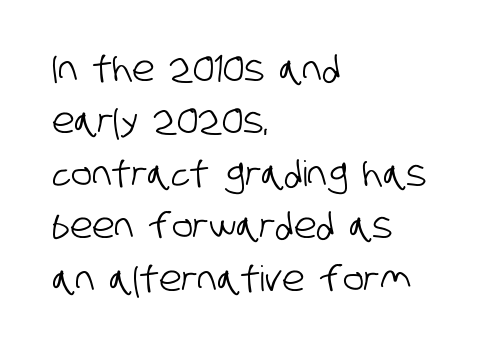
Spacing verdict: proportional, widths tailored to each character. Words float on clear page, feet unadorned. This rendering uses left alignment, leaving the right contour irregular. To sum up the face: it is a sans, with no serifs.
